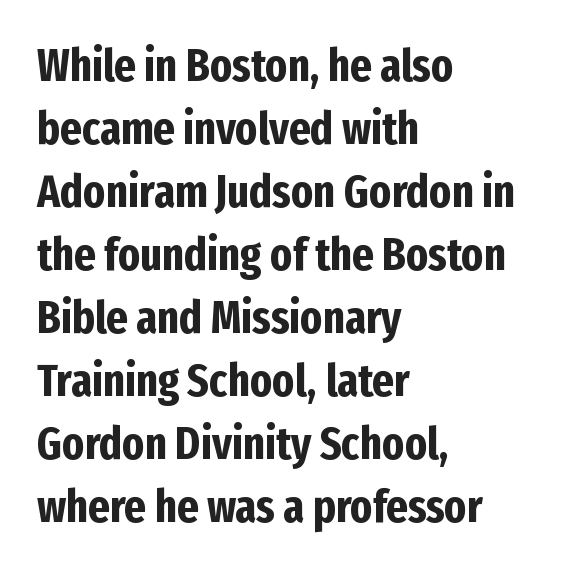
The image shows 46 px bold, condensed sans-serif type, upright; set left-aligned, normal line spacing (1.37x), normal letter spacing, not underlined; low stroke contrast and a medium x-height.
